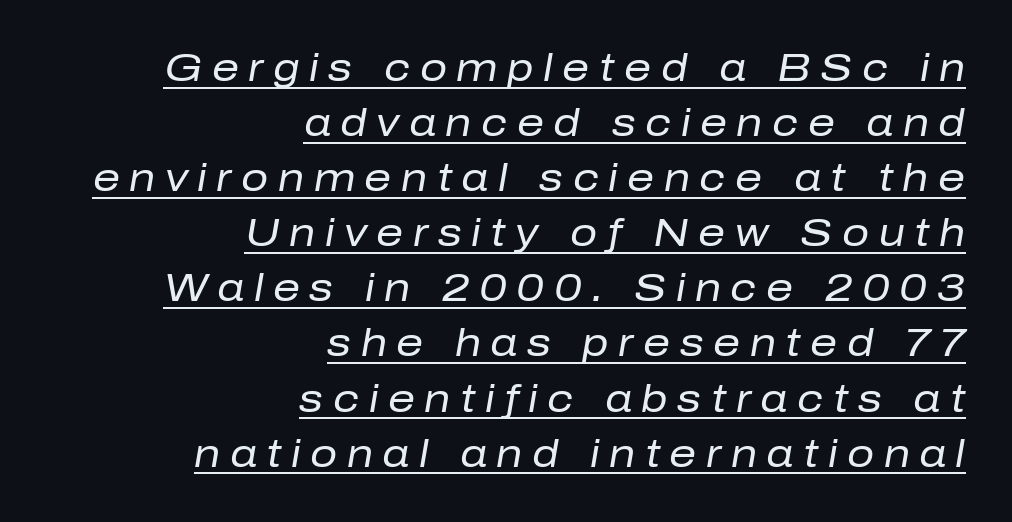
The image shows 38 px regular-weight type, italic (leaning right); set right-aligned, normal line spacing (1.45x), unusually wide letter spacing (+0.25 em), underlined; low stroke contrast and a medium x-height.
